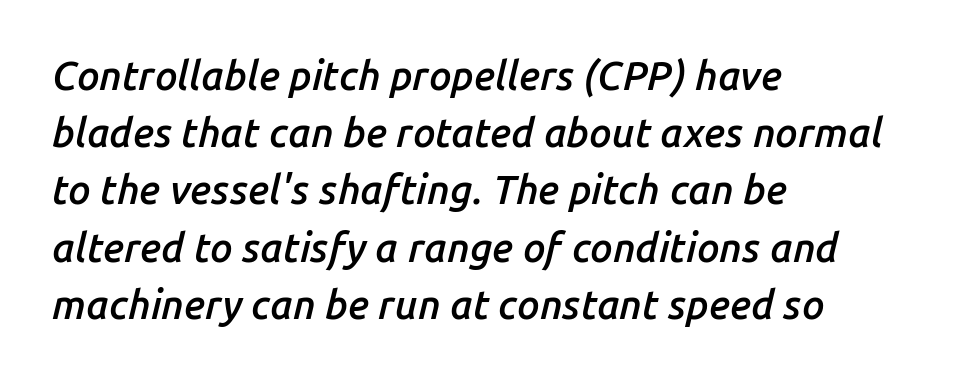
Q: Is the text bold? A: Semi-bold.
Q: Is the text italic (slanted)? A: Yes, it leans right by about 14 degrees.
Q: Is the text underlined? A: No.
Q: How is the paragraph aligned? A: Left-aligned.
Q: Is the spacing between letters normal or unusually wide? A: Normal.
Q: Is the spacing between lines tight, normal or loose? A: Normal.
Q: Width (condensed, normal, or wide)? A: Normal.
Q: Stroke contrast? A: Low.
Q: x-height? A: Medium.
Q: Monospaced? A: No.
